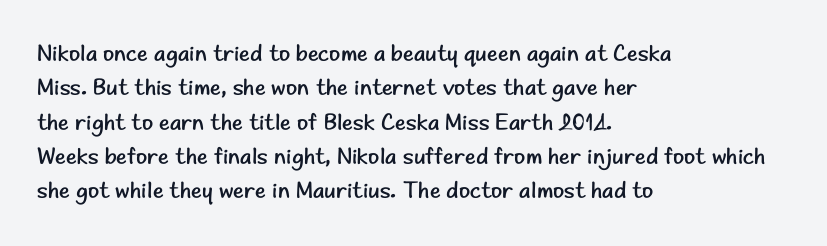
{"italic": "no", "bold": "no", "underline": "no", "align": "left", "line_spacing": "normal", "line_spacing_ratio": 1.49, "letter_spacing": "normal", "letter_spacing_em": 0.0, "glyph_px": 23}
